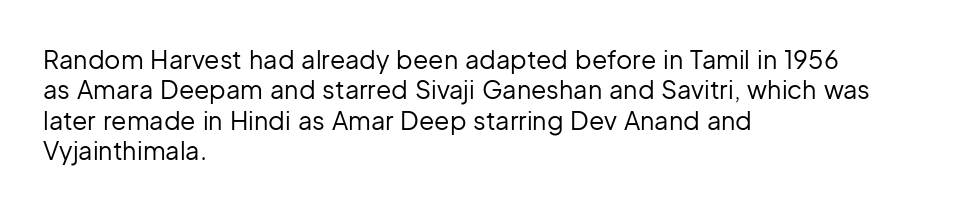
{"italic": "no", "bold": "no", "underline": "no", "align": "left", "line_spacing_ratio": 1.22, "letter_spacing": "normal", "letter_spacing_em": 0.0, "glyph_px": 25}
